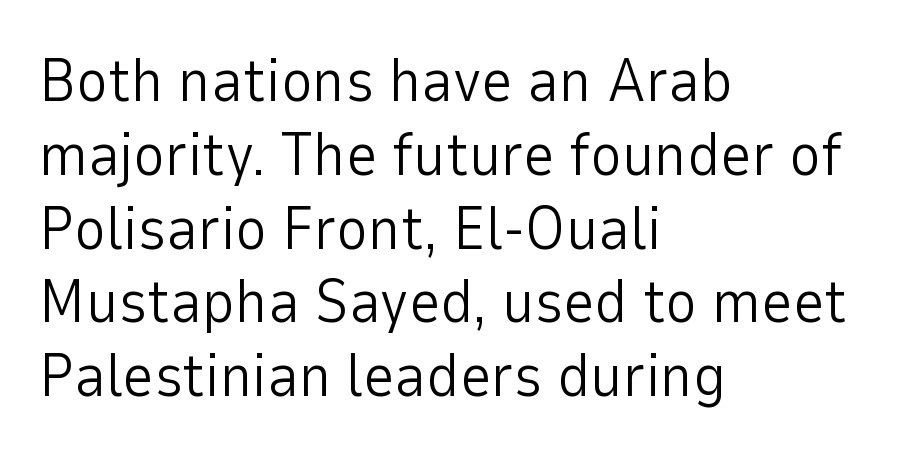
You could not count columns in this text — the font is proportionally spaced. Think standard paragraph weight, or any step lighter than that. I'd call this a sans setting — the letters go barefoot. Leftover space on each line is placed entirely after the last word.
